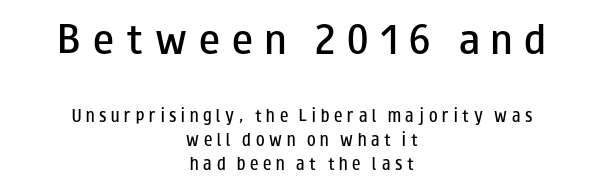
Each letter keeps its own natural width here, so spacing adapts to shape. Casual observation: everything's sitting right in the middle. The space beneath each line is pristine and unruled. The font family rendered here belongs to the sans-serif group.
